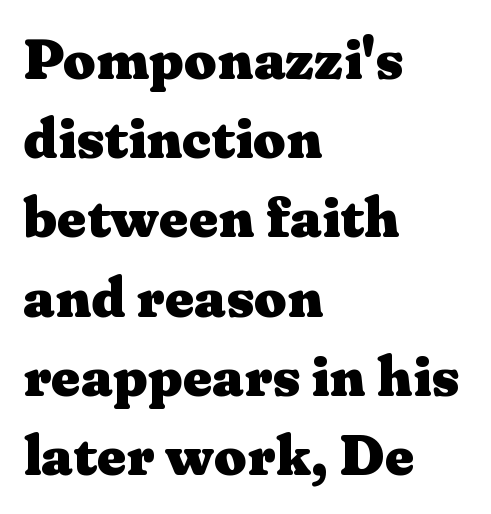
{"serif": "yes", "italic": "no", "bold": "yes", "weight": "heavy", "width": "wide", "stroke_contrast": "medium", "x_height": "medium", "monospaced": "no", "underline": "no", "align": "left", "line_spacing": "normal", "line_spacing_ratio": 1.39, "letter_spacing": "normal", "letter_spacing_em": 0.0, "glyph_px": 57}
